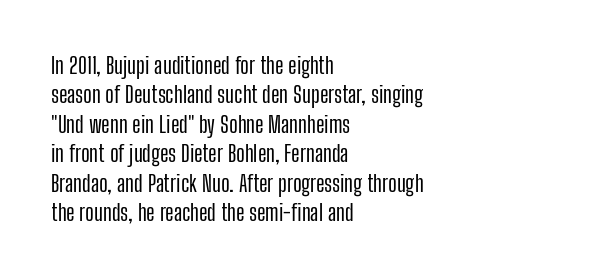
Q: Is the text italic (slanted)? A: No, it is upright.
Q: Is the text underlined? A: No.
Q: How is the paragraph aligned? A: Left-aligned.
Q: Is the spacing between letters normal or unusually wide? A: Normal.
Q: Is the spacing between lines tight, normal or loose? A: Normal.
